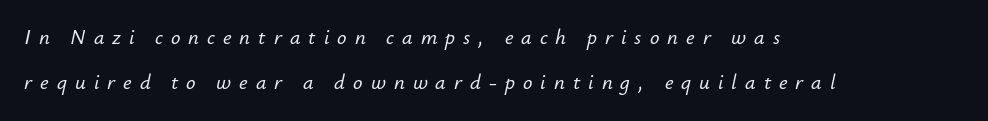
{"italic": "yes", "lean": "right", "slant_degrees": 12, "underline": "no", "align": "left", "line_spacing": "loose", "line_spacing_ratio": 2.16, "letter_spacing": "wide", "letter_spacing_em": 0.38, "glyph_px": 21}
